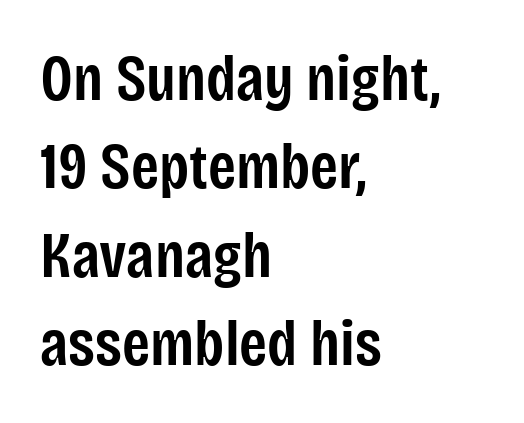
Q: Is the text bold? A: Semi-bold.
Q: Is the text italic (slanted)? A: No, it is upright.
Q: Is the typeface a serif or a sans-serif typeface? A: Sans-serif.
Q: Is the text underlined? A: No.
Q: How is the paragraph aligned? A: Left-aligned.
Q: Is the spacing between letters normal or unusually wide? A: Normal.
Q: Is the spacing between lines tight, normal or loose? A: Normal.
Q: Width (condensed, normal, or wide)? A: Condensed.
Q: Stroke contrast? A: Low.
Q: x-height? A: Large.
Q: Monospaced? A: No.
